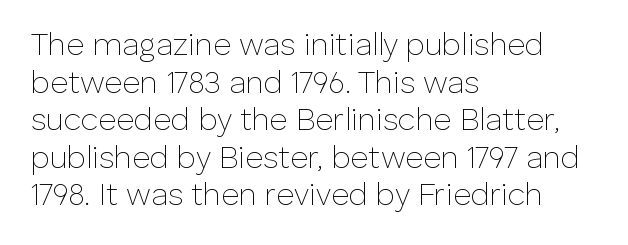
The compositor pushed each line to the left boundary. The string is rendered with underlining switched off. Observe the absence of serifs on each vertical stroke in this sample. The weight would be labelled regular, book, light, or lighter still. Character widths vary here, with narrow letters taking less room than wide ones.
